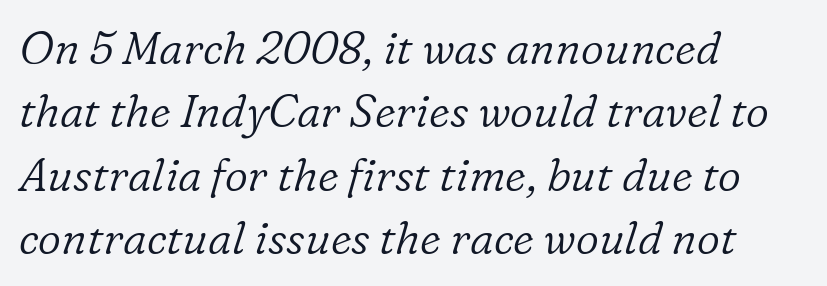
Honestly, there is no underline to notice here at all. This block has exactly the height ordinary leading produces. These lines were composed using italics. On a weight scale, this lands at 450 or below. These lines are rendered in a variable-pitch font.
